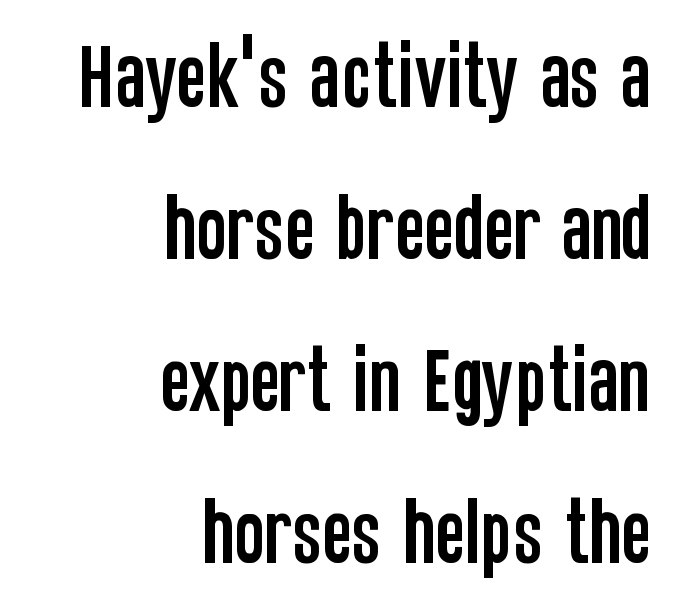
{"serif": "no", "italic": "no", "width": "condensed", "stroke_contrast": "low", "x_height": "large", "monospaced": "no", "underline": "no", "align": "right", "line_spacing": "loose", "line_spacing_ratio": 2.11, "letter_spacing": "normal", "letter_spacing_em": 0.0, "glyph_px": 72}
